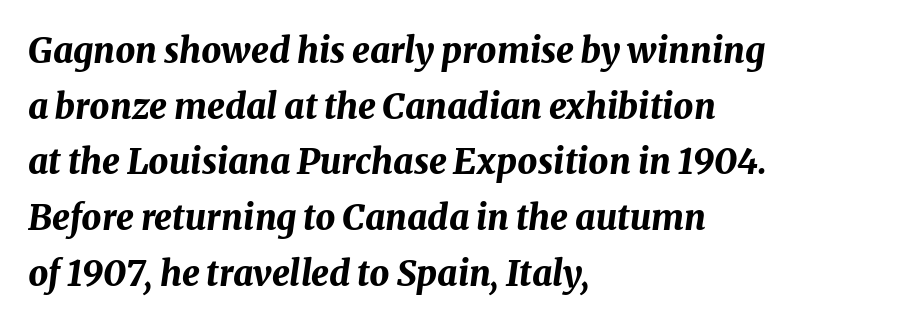
Q: Is the text bold? A: Yes.
Q: Is the text italic (slanted)? A: Yes, it leans right by about 8 degrees.
Q: Is the text underlined? A: No.
Q: How is the paragraph aligned? A: Left-aligned.
Q: Is the spacing between letters normal or unusually wide? A: Normal.
Q: Is the spacing between lines tight, normal or loose? A: Normal.
Q: Width (condensed, normal, or wide)? A: Normal.
Q: Stroke contrast? A: Medium.
Q: x-height? A: Medium.
Q: Monospaced? A: No.
